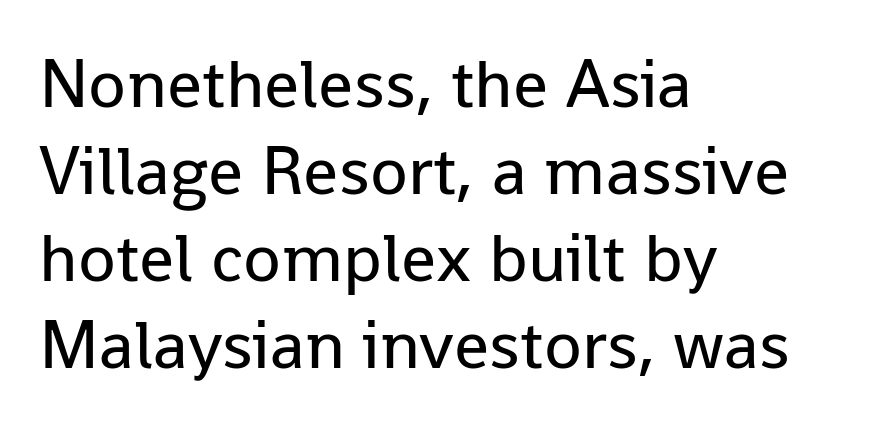
{"serif": "no", "italic": "no", "bold": "no", "weight": "regular", "width": "normal", "stroke_contrast": "low", "x_height": "medium", "monospaced": "no", "underline": "no", "align": "left", "line_spacing": "normal", "line_spacing_ratio": 1.26, "letter_spacing": "normal", "letter_spacing_em": 0.0, "glyph_px": 69}
